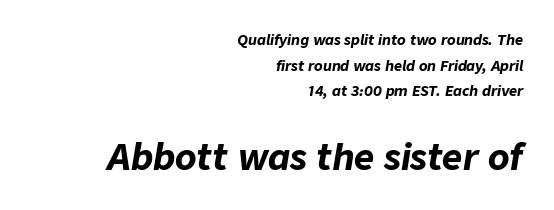
Q: Is the text bold? A: Yes.
Q: Is the text italic (slanted)? A: Yes, it leans right by about 9 degrees.
Q: Is the text underlined? A: No.
Q: How is the paragraph aligned? A: Right-aligned.
Q: Is the spacing between letters normal or unusually wide? A: Normal.
Q: Which block of text is set in a larger size, the first (top) or the second (bottom)? A: The second (bottom) one.
Q: Width (condensed, normal, or wide)? A: Normal.
Q: Stroke contrast? A: Low.
Q: x-height? A: Medium.
Q: Monospaced? A: No.
